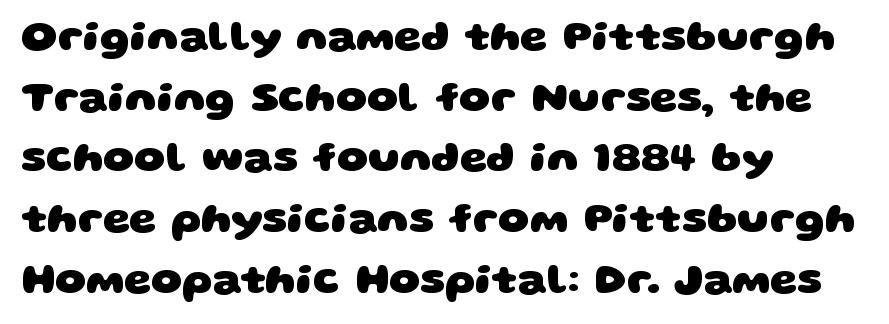
{"serif": "no", "bold": "yes", "weight": "heavy", "width": "wide", "stroke_contrast": "low", "x_height": "large", "monospaced": "no", "underline": "no", "align": "left", "line_spacing": "normal", "line_spacing_ratio": 1.41, "letter_spacing": "normal", "letter_spacing_em": 0.0, "glyph_px": 43}
